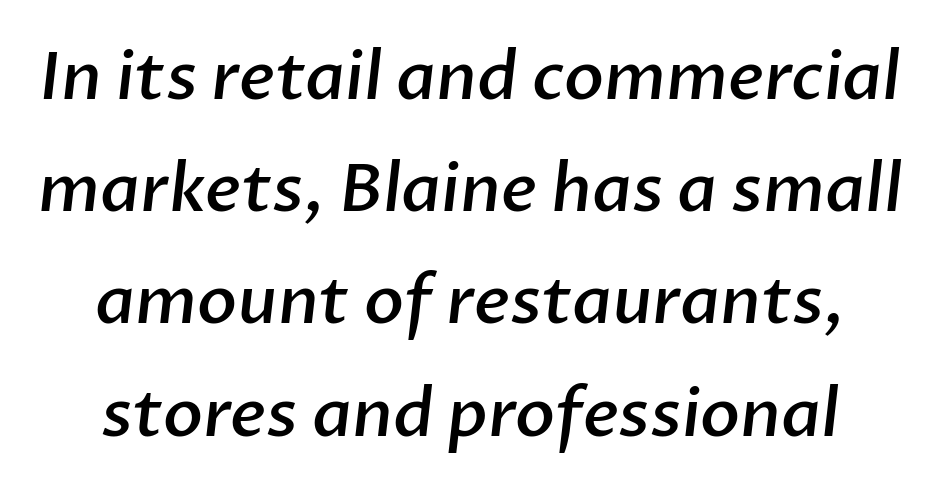
The leading is moderate, giving the passage an even texture. The passage shown is semibold, sitting just below true bold. Rule under the text: the space is simply empty. You could not count columns in this text — the font is proportionally spaced. The letterforms sit shoulder to shoulder at normal distance. The designer went with a sans here, leaving each stem footless.
